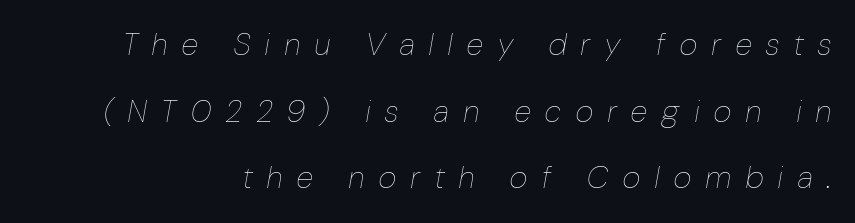
Q: Is the text bold? A: No.
Q: Is the text italic (slanted)? A: Yes, it leans right by about 10 degrees.
Q: Is the text underlined? A: No.
Q: Is the spacing between letters normal or unusually wide? A: Unusually wide.
Q: Is the spacing between lines tight, normal or loose? A: Loose.
Q: Width (condensed, normal, or wide)? A: Condensed.
Q: Stroke contrast? A: Low.
Q: x-height? A: Medium.
Q: Monospaced? A: No.
